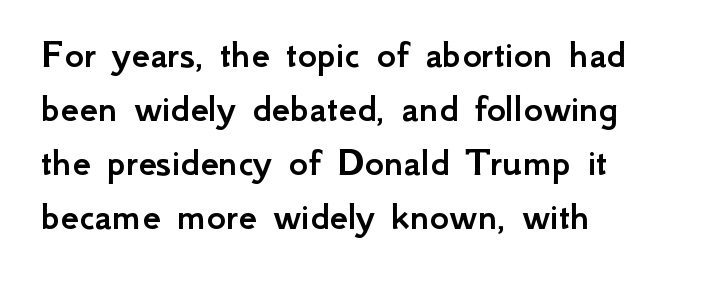
The tracking reads as untouched default to a designer's eye. The font family rendered here belongs to the sans-serif group. Each line starts at the same left margin while the right side varies. Vertically, the passage feels balanced, rows spaced as you'd expect. Posture: vertical. Any mark beneath the type? The region is blank.
